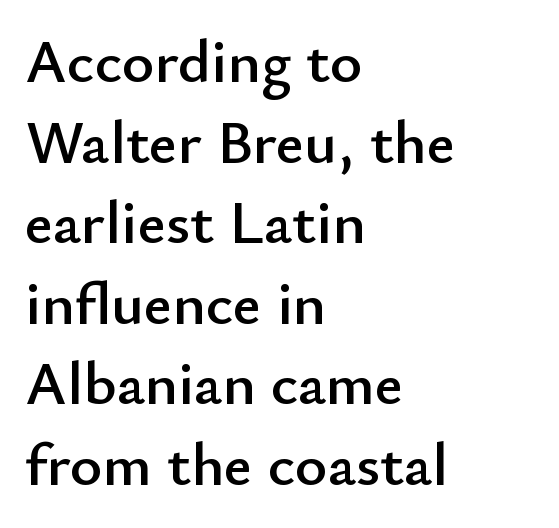
Q: Is the text italic (slanted)? A: No, it is upright.
Q: Is the typeface a serif or a sans-serif typeface? A: Sans-serif.
Q: Is the text underlined? A: No.
Q: How is the paragraph aligned? A: Left-aligned.
Q: Is the spacing between letters normal or unusually wide? A: Normal.
Q: Is the spacing between lines tight, normal or loose? A: Normal.
Q: Width (condensed, normal, or wide)? A: Normal.
Q: Stroke contrast? A: Low.
Q: x-height? A: Small.
Q: Monospaced? A: No.
